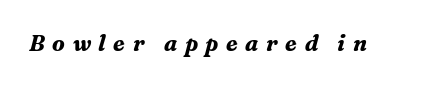
{"italic": "yes", "lean": "right", "slant_degrees": 16, "bold": "yes", "underline": "no", "letter_spacing": "wide", "letter_spacing_em": 0.34, "glyph_px": 22}
